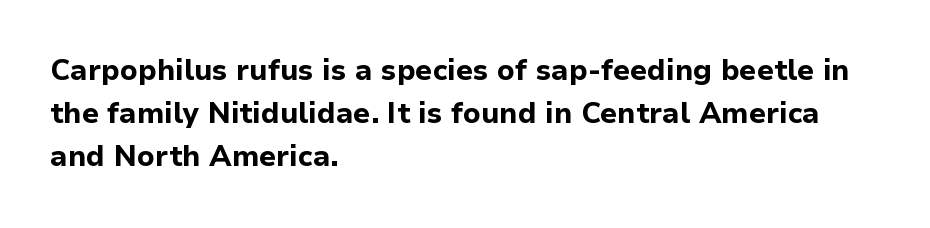
Q: Is the text bold? A: Yes.
Q: Is the text italic (slanted)? A: No, it is upright.
Q: Is the typeface a serif or a sans-serif typeface? A: Sans-serif.
Q: Is the text underlined? A: No.
Q: How is the paragraph aligned? A: Left-aligned.
Q: Is the spacing between letters normal or unusually wide? A: Normal.
Q: Is the spacing between lines tight, normal or loose? A: Normal.
Q: Width (condensed, normal, or wide)? A: Normal.
Q: Stroke contrast? A: Low.
Q: x-height? A: Medium.
Q: Monospaced? A: No.
